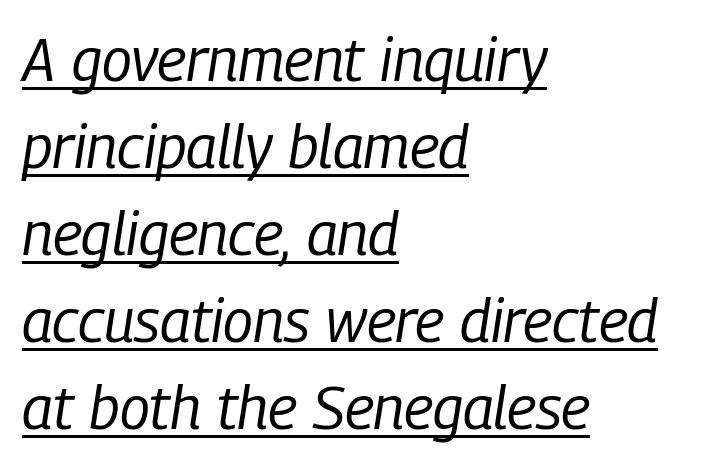
Letter spacing: default. Baseline-to-baseline distance is the conventional proportion of letter height. The string is rendered with underlining switched on. Bold? No — there's no thickening of the strokes.
